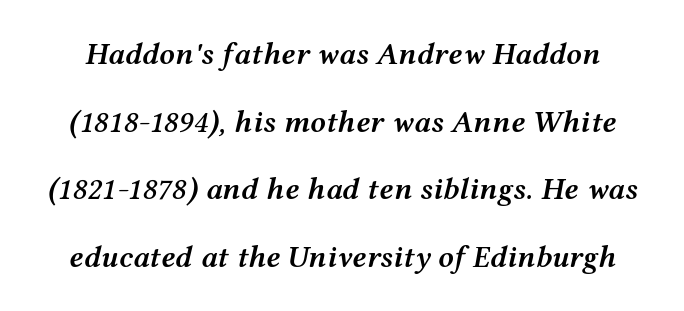
Letters rest on an invisible, unmarked baseline. Tracking value appears to be zero — textbook default spacing. Here the designer chose a conventional face with non-uniform glyph widths. Airy leading.
